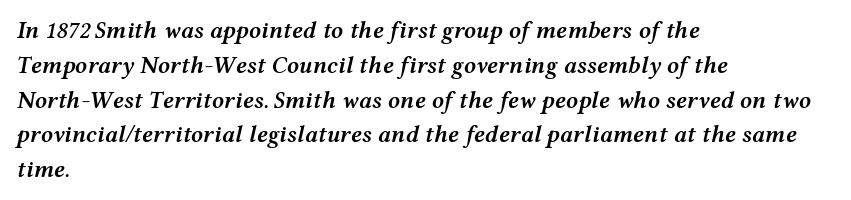
Q: Is the text bold? A: Semi-bold.
Q: Is the text italic (slanted)? A: Yes, it leans right by about 12 degrees.
Q: Is the text underlined? A: No.
Q: How is the paragraph aligned? A: Left-aligned.
Q: Is the spacing between letters normal or unusually wide? A: Normal.
Q: Is the spacing between lines tight, normal or loose? A: Normal.
